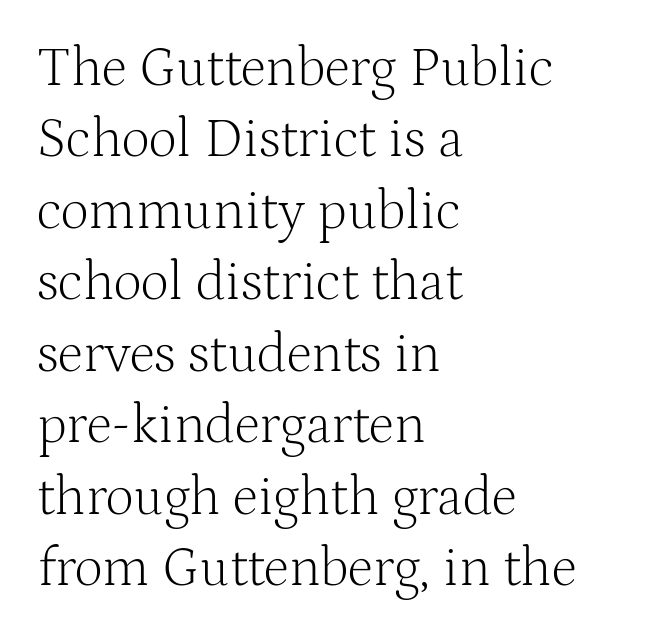
{"serif": "yes", "italic": "no", "bold": "no", "weight": "light", "width": "normal", "stroke_contrast": "medium", "x_height": "medium", "monospaced": "no", "underline": "no", "align": "left", "line_spacing": "normal", "line_spacing_ratio": 1.3, "letter_spacing": "normal", "letter_spacing_em": 0.0, "glyph_px": 55}
